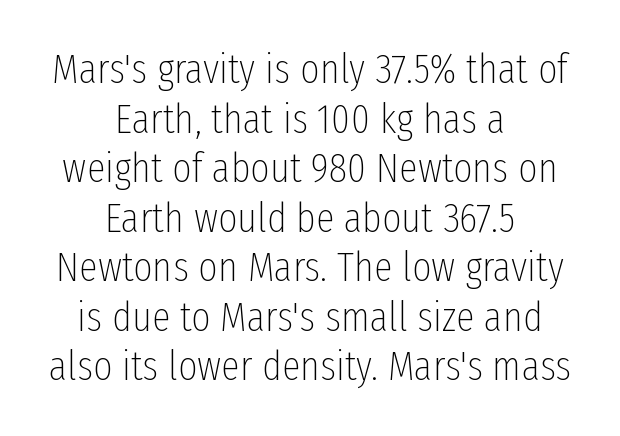
Q: Is the text bold? A: No.
Q: Is the text italic (slanted)? A: No, it is upright.
Q: Is the typeface a serif or a sans-serif typeface? A: Sans-serif.
Q: Is the text underlined? A: No.
Q: How is the paragraph aligned? A: Centered.
Q: Is the spacing between letters normal or unusually wide? A: Normal.
Q: Width (condensed, normal, or wide)? A: Condensed.
Q: Stroke contrast? A: Low.
Q: x-height? A: Medium.
Q: Monospaced? A: No.
